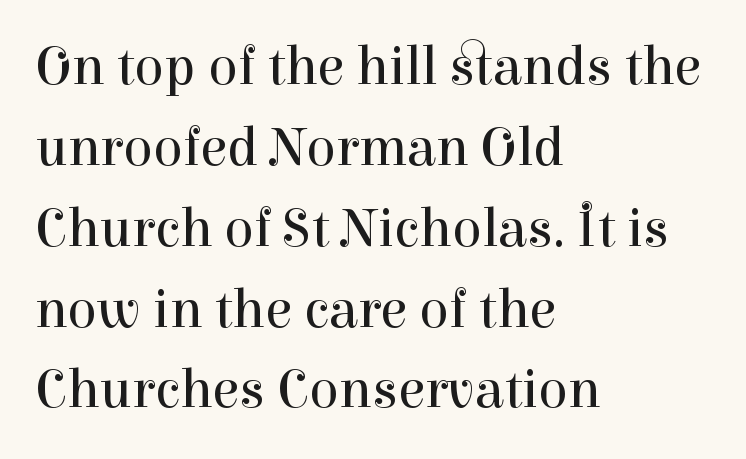
Check where the strokes stop: tiny serifs finish them off. Quick note: underline off. Compared with a typical body face, this is equally light or lighter still. Designer's note — italics off, roman on.
